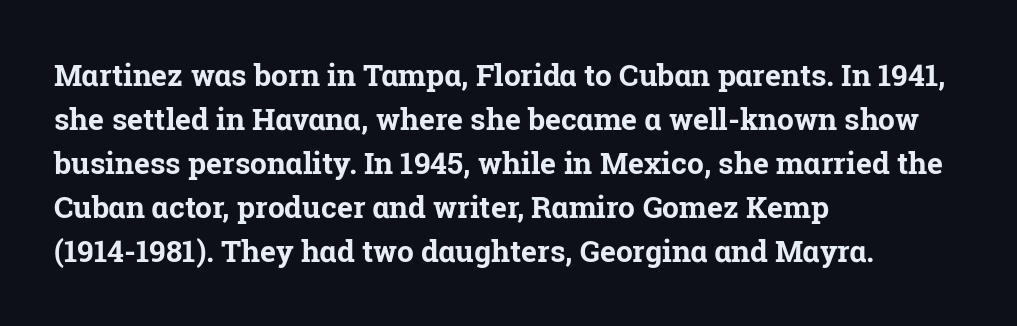
Caption: multi-line text, flush left, ragged right. The font's upright variant was chosen for this text. Does the leading feel generous? No, just average. Caption: bold face, heavy strokes. The face used here is proportionally spaced, like ordinary book or web type. Font category for this specimen: serif.
